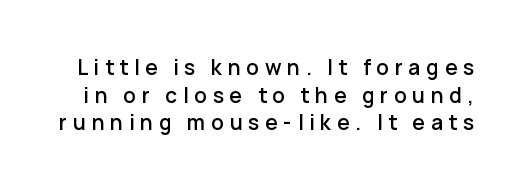
A roman cut, with each character standing at attention. Baseline-to-baseline distance is the conventional proportion of letter height. Tracking value appears strongly positive — letters spread wide. The space directly below the letters is spotless.
